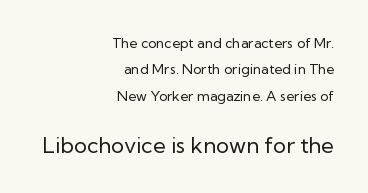
Q: Is the text bold? A: No.
Q: Is the text italic (slanted)? A: No, it is upright.
Q: Is the text underlined? A: No.
Q: How is the paragraph aligned? A: Right-aligned.
Q: Is the spacing between letters normal or unusually wide? A: Normal.
Q: Which block of text is set in a larger size, the first (top) or the second (bottom)? A: The second (bottom) one.
